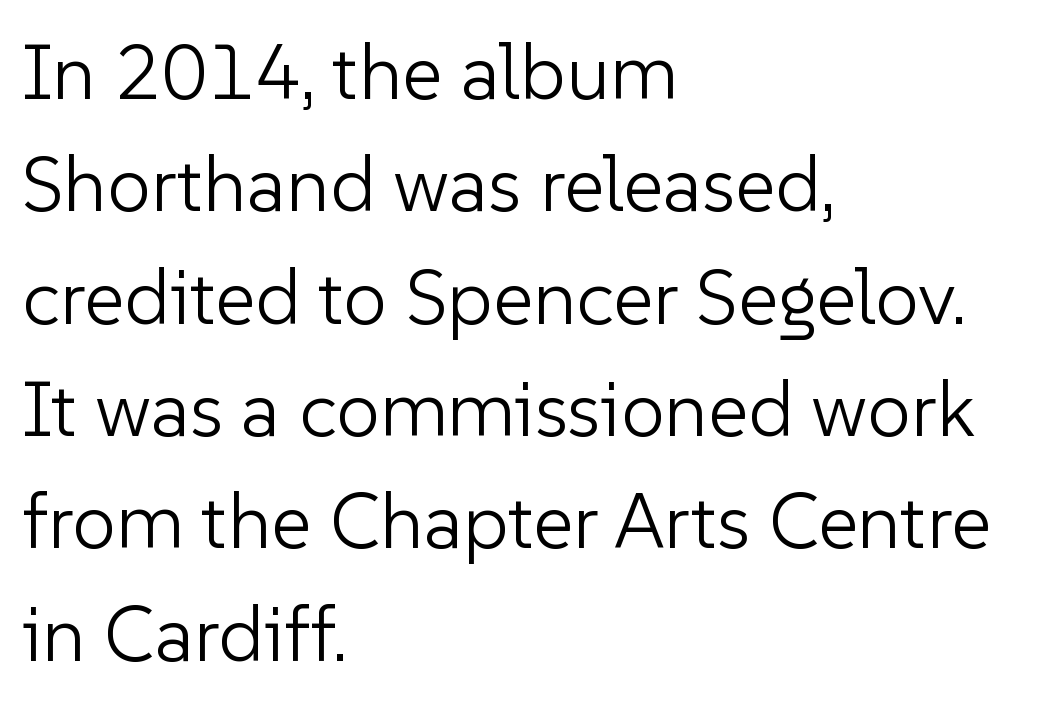
{"serif": "no", "italic": "no", "bold": "no", "weight": "light", "width": "normal", "stroke_contrast": "low", "x_height": "medium", "monospaced": "no", "underline": "no", "align": "left", "line_spacing": "normal", "line_spacing_ratio": 1.44, "letter_spacing": "normal", "letter_spacing_em": 0.0, "glyph_px": 78}
